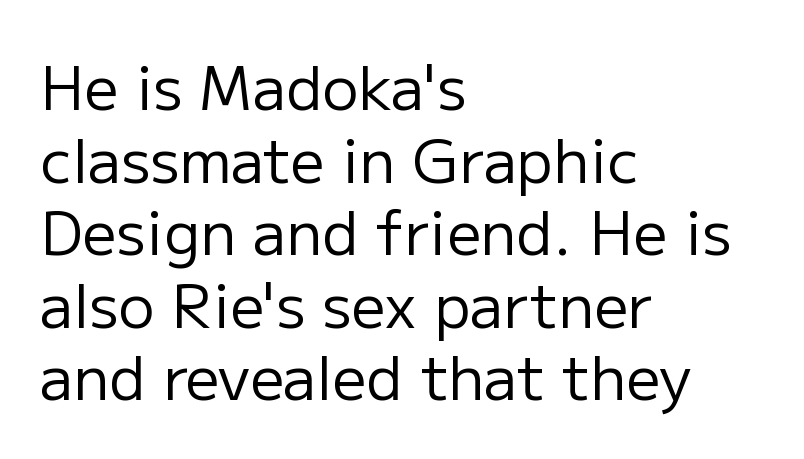
Compared with typical body copy, the letter spacing here is the same. Line starts are locked; line ends wander. The space directly below the letters is spotless. To sum up the face: it is a sans, with no serifs. Do the letters lean? They stand straight. Think standard paragraph weight, or any step lighter than that.
